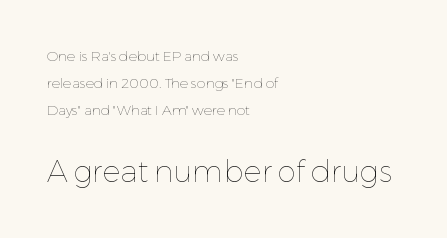
{"italic": "no", "bold": "no", "weight": "thin", "width": "normal", "stroke_contrast": "low", "x_height": "medium", "monospaced": "no", "underline": "no", "align": "left", "line_spacing": "loose", "line_spacing_ratio": 1.93, "letter_spacing": "normal", "letter_spacing_em": 0.0, "larger_block": "second", "size_ratio": 2.14, "glyph_px": 30}
